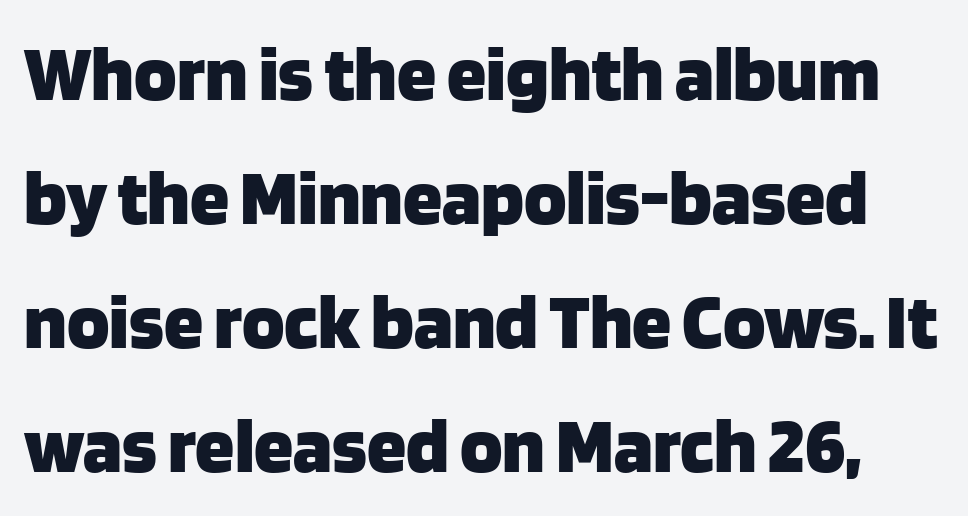
Q: Is the text bold? A: Yes.
Q: Is the text italic (slanted)? A: No, it is upright.
Q: Is the typeface a serif or a sans-serif typeface? A: Sans-serif.
Q: Is the text underlined? A: No.
Q: Is the spacing between letters normal or unusually wide? A: Normal.
Q: Is the spacing between lines tight, normal or loose? A: Normal.
Q: Width (condensed, normal, or wide)? A: Normal.
Q: Stroke contrast? A: Low.
Q: x-height? A: Large.
Q: Monospaced? A: No.
